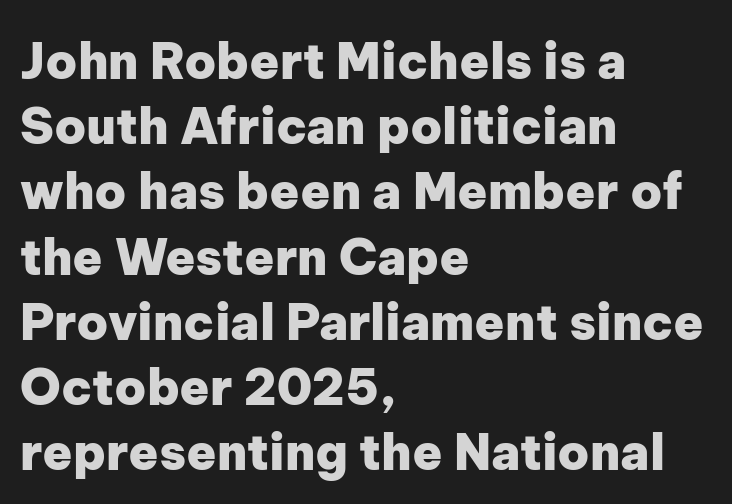
Q: Is the text bold? A: Yes.
Q: Is the text italic (slanted)? A: No, it is upright.
Q: Is the typeface a serif or a sans-serif typeface? A: Sans-serif.
Q: Is the text underlined? A: No.
Q: How is the paragraph aligned? A: Left-aligned.
Q: Is the spacing between letters normal or unusually wide? A: Normal.
Q: Is the spacing between lines tight, normal or loose? A: Normal.
Q: Width (condensed, normal, or wide)? A: Normal.
Q: Stroke contrast? A: Low.
Q: x-height? A: Medium.
Q: Monospaced? A: No.
